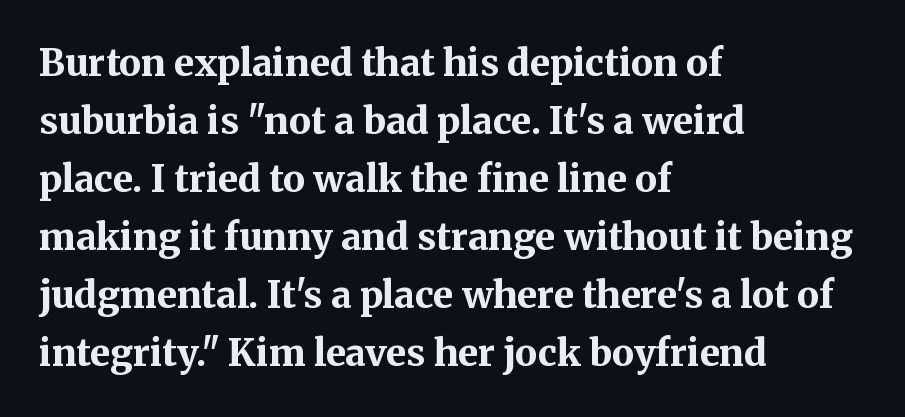
The lettering stays uniformly vertical, giving the passage a roman look. A bare baseline throughout the passage. The ragged edge is on the right, which tells us the setting is flush left. The face used here is proportionally spaced, like ordinary book or web type. Evenly set lines give the paragraph a standard silhouette.
